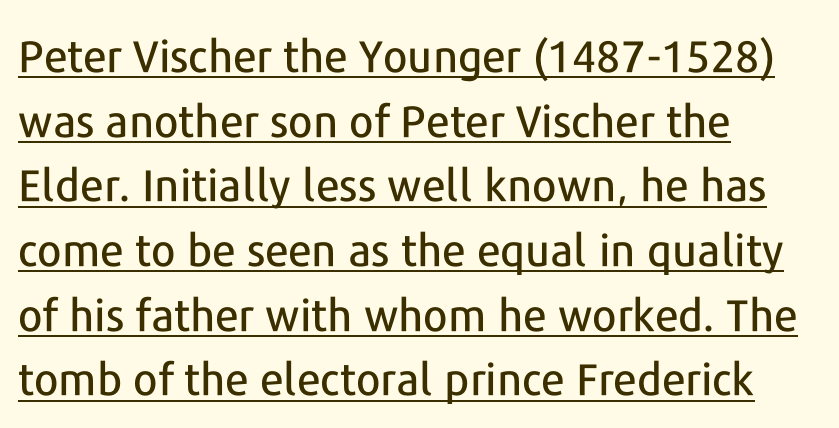
{"serif": "no", "italic": "no", "width": "normal", "stroke_contrast": "low", "x_height": "medium", "monospaced": "no", "underline": "yes", "align": "left", "line_spacing": "normal", "line_spacing_ratio": 1.47, "letter_spacing": "normal", "letter_spacing_em": 0.0, "glyph_px": 44}
